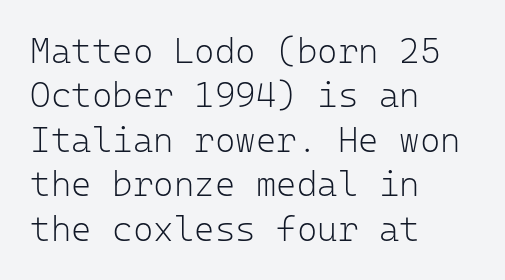
The image shows 35 px light sans-serif type, upright, monospaced; set left-aligned, normal line spacing (1.27x), normal letter spacing, not underlined; low stroke contrast and a medium x-height.
